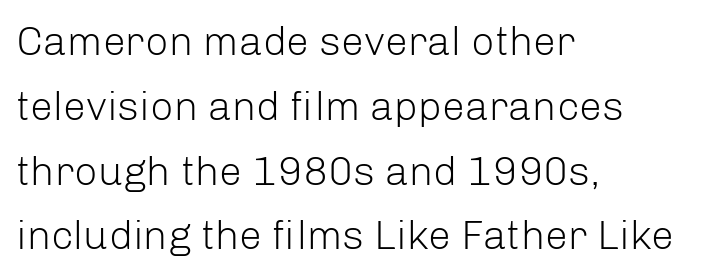
If you drew a line through each stem, it would be perfectly vertical. A typesetter would label this face a sans. Weight: in the light-to-regular range. Where is the straight margin? On the left. Looks like regular typesetting: each glyph gets only the width it needs.
